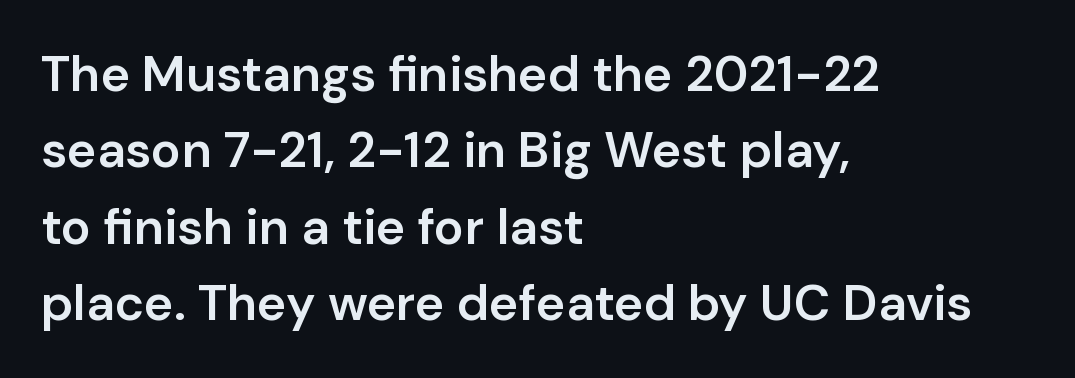
Looks like regular typesetting: each glyph gets only the width it needs. Lines of text with bare space underneath. Between one letter and the next there's only the usual sliver of space. No italicization has been applied; the sample stays upright. The rows are spaced the way most documents space them.
